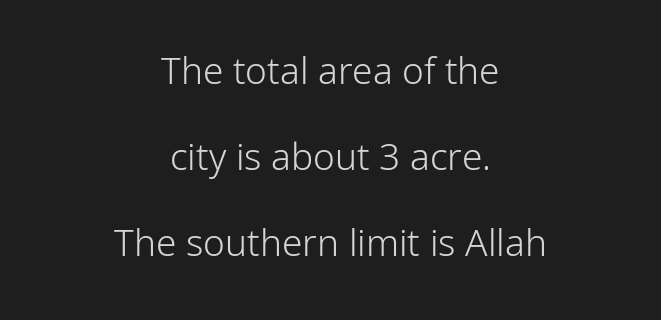
The image shows 37 px light sans-serif type, upright; set centered, loose line spacing (2.32x), normal letter spacing, not underlined; low stroke contrast and a medium x-height.
